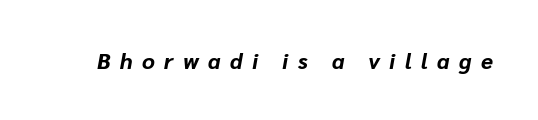
Inter-character spacing is expanded well beyond the font's built-in metrics. Italic: yes, the glyphs are oblique. This rendering features lettering with no underline. Notice how thick the strokes are: this is what a full bold looks like.
